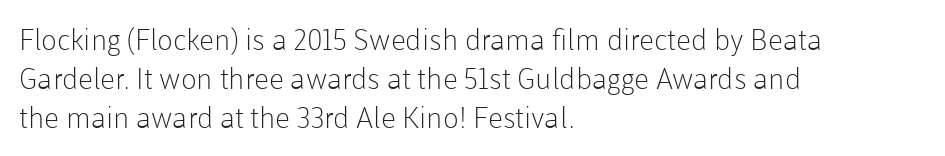
{"serif": "no", "italic": "no", "bold": "no", "weight": "light", "width": "normal", "stroke_contrast": "low", "x_height": "medium", "monospaced": "no", "underline": "no", "align": "left", "line_spacing": "normal", "line_spacing_ratio": 1.35, "letter_spacing": "normal", "letter_spacing_em": 0.0, "glyph_px": 29}
